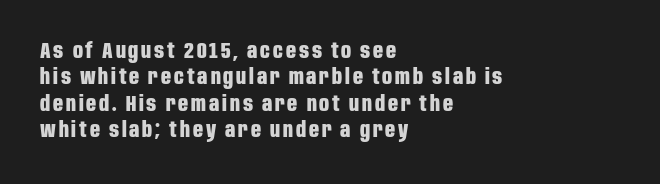
{"italic": "no", "bold": "yes", "underline": "no", "align": "left", "line_spacing_ratio": 1.2, "glyph_px": 22}
